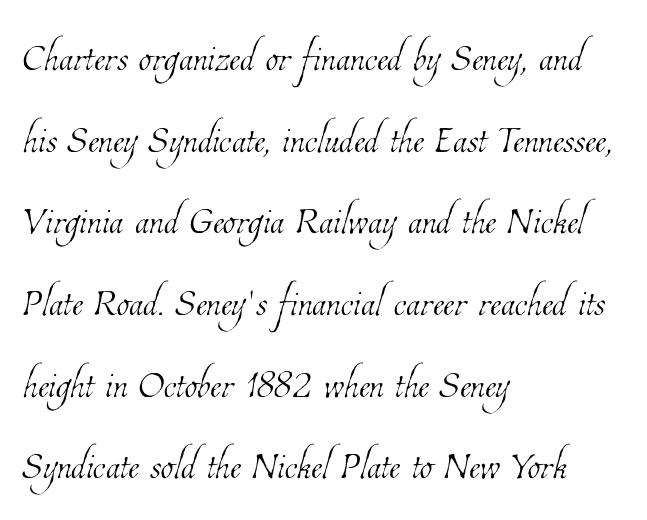
The type is set solid horizontally, with unmodified tracking. The zone under the glyphs is completely vacant. Horizontally, the lines are justified to the leading edge only. Successive baselines arrive at the customary interval. No extra ink here — the face is not bold.
